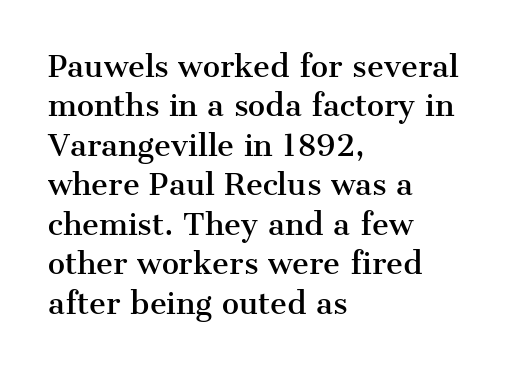
Q: Is the text italic (slanted)? A: No, it is upright.
Q: Is the typeface a serif or a sans-serif typeface? A: Serif.
Q: Is the text underlined? A: No.
Q: How is the paragraph aligned? A: Left-aligned.
Q: Is the spacing between letters normal or unusually wide? A: Normal.
Q: Is the spacing between lines tight, normal or loose? A: Normal.
Q: Width (condensed, normal, or wide)? A: Normal.
Q: Stroke contrast? A: Medium.
Q: x-height? A: Medium.
Q: Monospaced? A: No.
